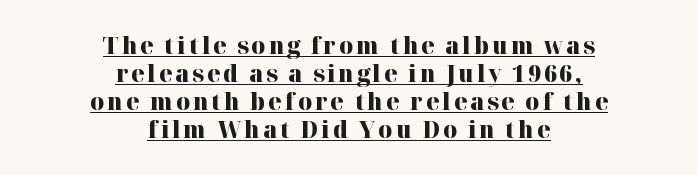
{"italic": "no", "bold": "yes", "underline": "yes", "align": "center", "line_spacing_ratio": 1.17, "glyph_px": 24}
